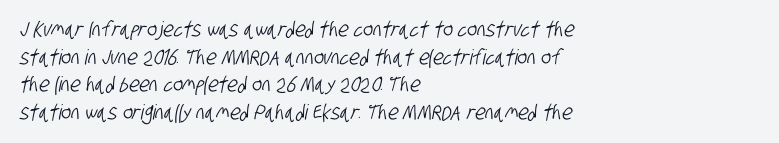
The image shows 21 px text type; set left-aligned, normal line spacing (1.31x), normal letter spacing, not underlined.
